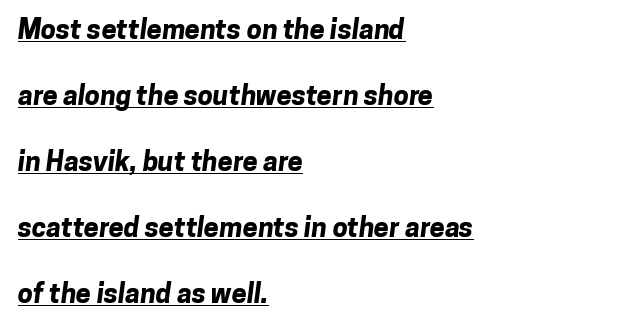
Is the letter spacing exaggerated? No — it looks like the ordinary default. Does the copy run flush right? No — it runs flush left. Bold? Absolutely — the strokes are thick and heavy. This sample carries an underscore along the baseline area. Baseline-to-baseline distance is far greater than the letter height.
